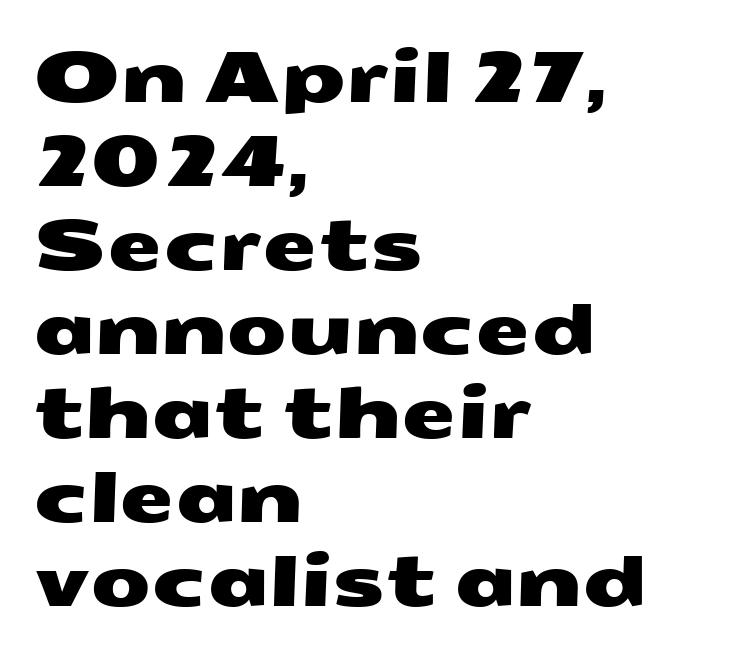
Q: Is the typeface a serif or a sans-serif typeface? A: Sans-serif.
Q: Is the text underlined? A: No.
Q: How is the paragraph aligned? A: Left-aligned.
Q: Is the spacing between letters normal or unusually wide? A: Normal.
Q: Width (condensed, normal, or wide)? A: Wide.
Q: Stroke contrast? A: Medium.
Q: x-height? A: Medium.
Q: Monospaced? A: No.
